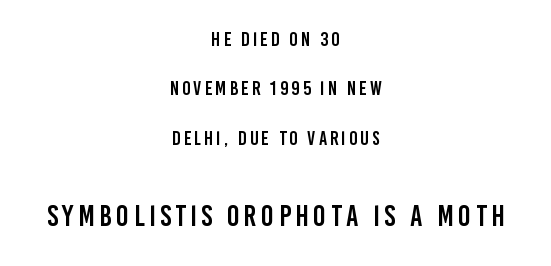
Q: Is the text italic (slanted)? A: No, it is upright.
Q: Is the typeface a serif or a sans-serif typeface? A: Sans-serif.
Q: Is the text underlined? A: No.
Q: How is the paragraph aligned? A: Centered.
Q: Is the spacing between lines tight, normal or loose? A: Loose.
Q: Which block of text is set in a larger size, the first (top) or the second (bottom)? A: The second (bottom) one.
Q: Width (condensed, normal, or wide)? A: Condensed.
Q: Stroke contrast? A: Low.
Q: x-height? A: Large.
Q: Monospaced? A: No.
